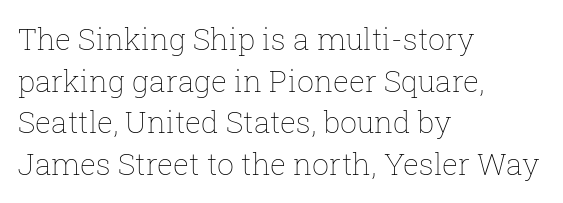
Horizontal bands of white between lines are of average thickness. Summary of weight: not heavy and not bold. Every stem runs plumb, perpendicular to the baseline. The face used here is rendered with its standard letterfit. One-word summary of the alignment: left. Has an underline been added? It has not.
